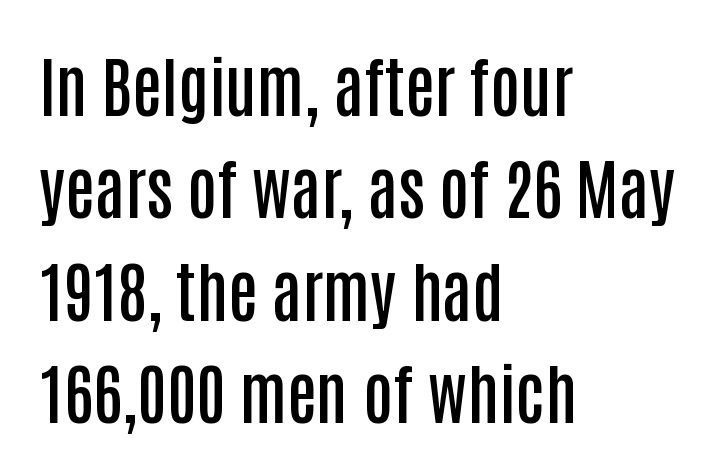
Q: Is the text bold? A: Semi-bold.
Q: Is the text italic (slanted)? A: No, it is upright.
Q: Is the typeface a serif or a sans-serif typeface? A: Sans-serif.
Q: Is the text underlined? A: No.
Q: How is the paragraph aligned? A: Left-aligned.
Q: Is the spacing between letters normal or unusually wide? A: Normal.
Q: Is the spacing between lines tight, normal or loose? A: Normal.
Q: Width (condensed, normal, or wide)? A: Condensed.
Q: Stroke contrast? A: Low.
Q: x-height? A: Large.
Q: Monospaced? A: No.
